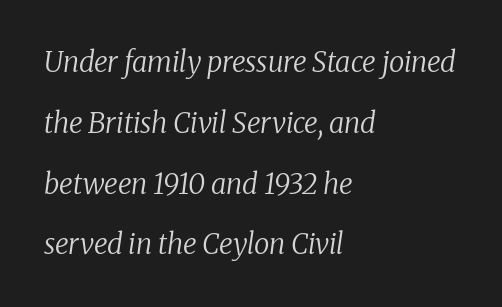
{"serif": "yes", "italic": "yes", "lean": "right", "slant_degrees": 8, "bold": "no", "weight": "regular", "width": "normal", "stroke_contrast": "low", "x_height": "medium", "monospaced": "no", "underline": "no", "align": "left", "line_spacing": "loose", "line_spacing_ratio": 2.17, "letter_spacing": "normal", "letter_spacing_em": 0.0, "glyph_px": 28}
